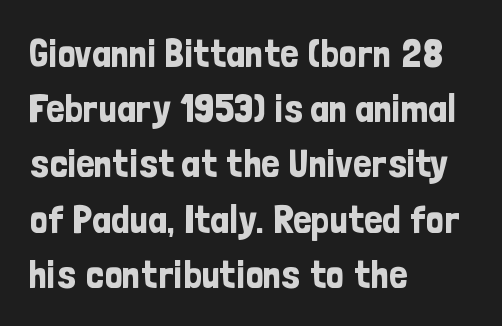
The typesetter chose a ragged-right arrangement here. Observe the absence of serifs on each vertical stroke in this sample. Italic? Not at all — the glyphs are vertical. Rows of type keep a routine distance in the vertical direction. The passage shown has conventional tracking throughout.
